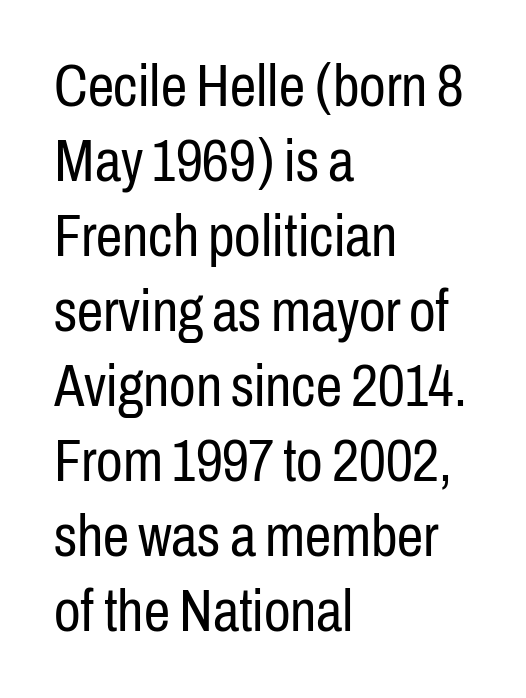
{"serif": "no", "italic": "no", "bold": "no", "weight": "regular", "width": "condensed", "stroke_contrast": "low", "x_height": "medium", "monospaced": "no", "underline": "no", "align": "left", "line_spacing": "normal", "line_spacing_ratio": 1.27, "letter_spacing": "normal", "letter_spacing_em": 0.0, "glyph_px": 59}
